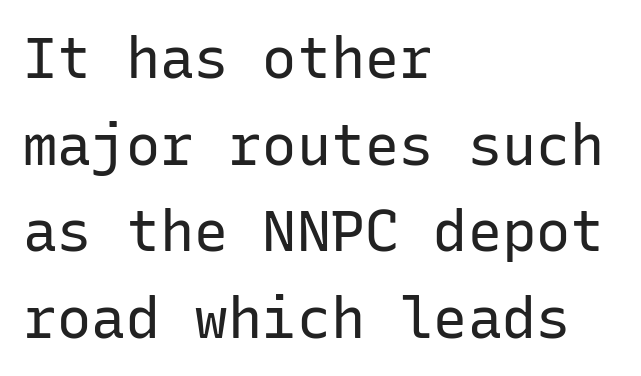
Q: Is the text bold? A: No.
Q: Is the text italic (slanted)? A: No, it is upright.
Q: Is the typeface a serif or a sans-serif typeface? A: Sans-serif.
Q: Is the text underlined? A: No.
Q: How is the paragraph aligned? A: Left-aligned.
Q: Is the spacing between letters normal or unusually wide? A: Normal.
Q: Is the spacing between lines tight, normal or loose? A: Normal.
Q: Width (condensed, normal, or wide)? A: Normal.
Q: Stroke contrast? A: Low.
Q: x-height? A: Medium.
Q: Monospaced? A: Yes.
